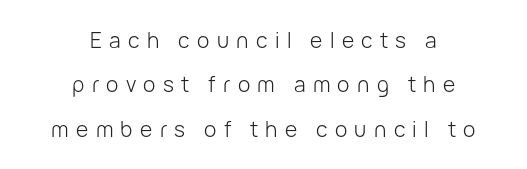
The image shows 21 px text type, upright; set centered, loose line spacing (2.11x), unusually wide letter spacing (+0.35 em), not underlined.
